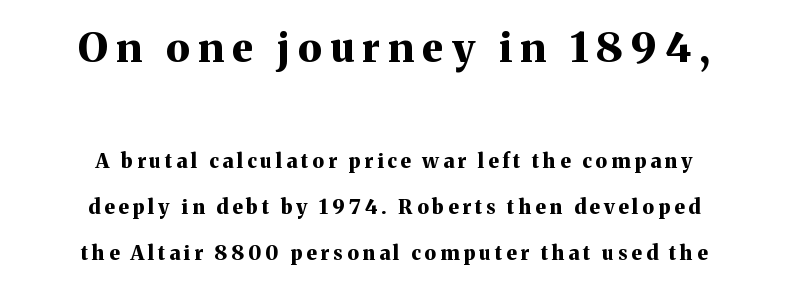
{"serif": "yes", "italic": "no", "bold": "yes", "weight": "bold", "width": "normal", "stroke_contrast": "medium", "x_height": "medium", "monospaced": "no", "underline": "no", "align": "center", "line_spacing": "loose", "line_spacing_ratio": 2.3, "letter_spacing": "wide", "letter_spacing_em": 0.2, "larger_block": "first", "size_ratio": 2.05, "glyph_px": 41}
